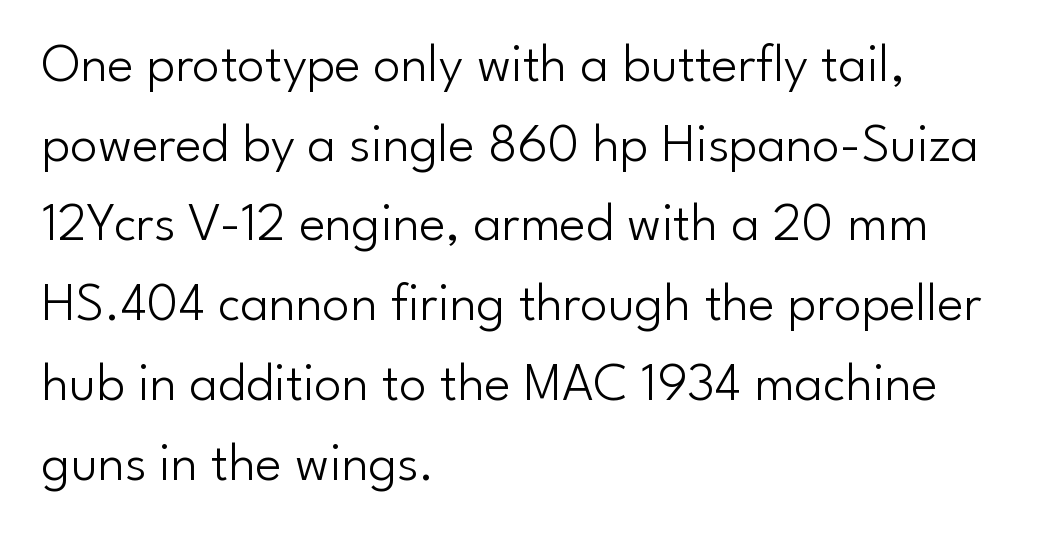
{"serif": "no", "italic": "no", "bold": "no", "weight": "light", "width": "normal", "stroke_contrast": "low", "x_height": "small", "monospaced": "no", "underline": "no", "align": "left", "line_spacing": "normal", "line_spacing_ratio": 1.45, "letter_spacing": "normal", "letter_spacing_em": 0.0, "glyph_px": 55}
